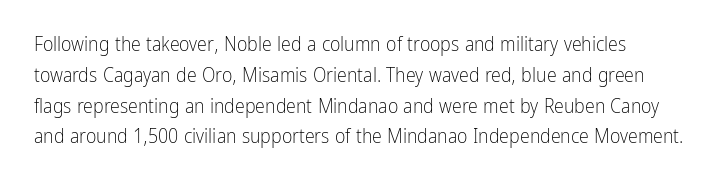
{"italic": "no", "bold": "no", "underline": "no", "line_spacing": "normal", "line_spacing_ratio": 1.54, "letter_spacing": "normal", "letter_spacing_em": 0.0, "glyph_px": 20}
